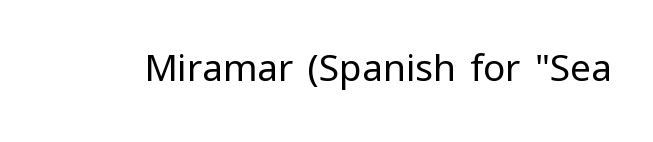
{"serif": "no", "italic": "no", "bold": "no", "weight": "regular", "width": "normal", "stroke_contrast": "low", "x_height": "medium", "monospaced": "no", "underline": "no", "letter_spacing": "normal", "letter_spacing_em": 0.0, "glyph_px": 37}
